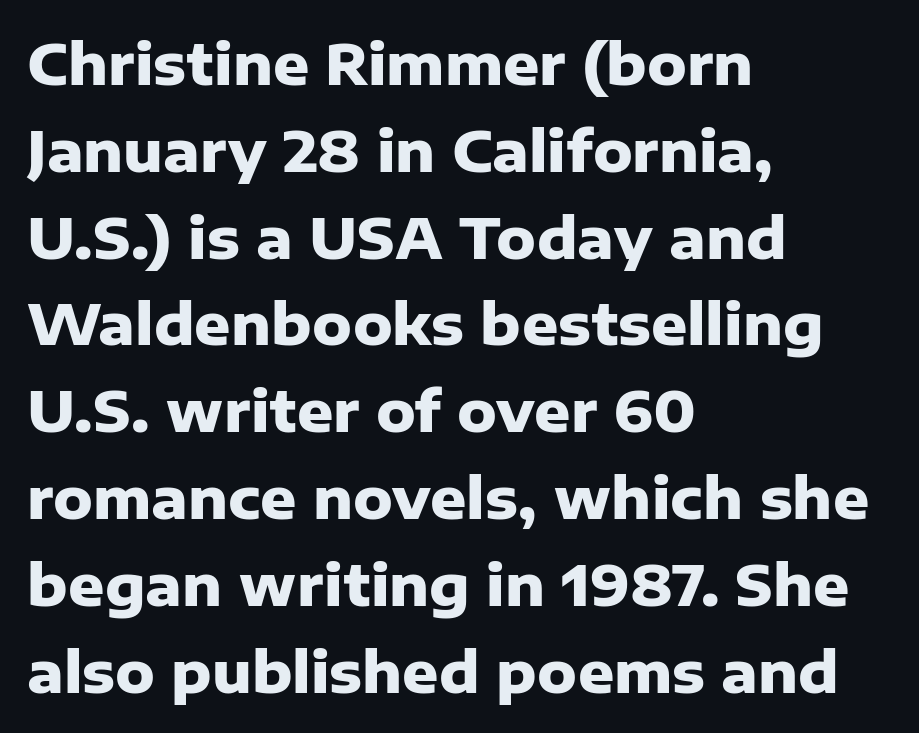
{"serif": "no", "italic": "no", "bold": "yes", "weight": "heavy", "width": "normal", "stroke_contrast": "low", "x_height": "medium", "monospaced": "no", "underline": "no", "align": "left", "line_spacing": "normal", "line_spacing_ratio": 1.55, "letter_spacing": "normal", "letter_spacing_em": 0.0, "glyph_px": 56}
